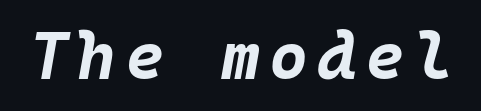
Q: Is the text bold? A: Yes.
Q: Is the text italic (slanted)? A: Yes, it leans right by about 10 degrees.
Q: Is the text underlined? A: No.
Q: Width (condensed, normal, or wide)? A: Normal.
Q: Stroke contrast? A: Low.
Q: x-height? A: Large.
Q: Monospaced? A: Yes.
